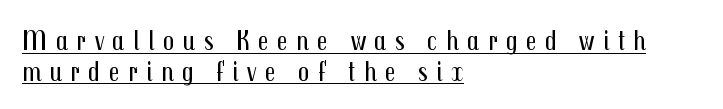
The image shows 28 px regular-weight, condensed sans-serif type, upright; set left-aligned, tight line spacing (1.1x), unusually wide letter spacing (+0.3 em), underlined; medium stroke contrast and a medium x-height.
